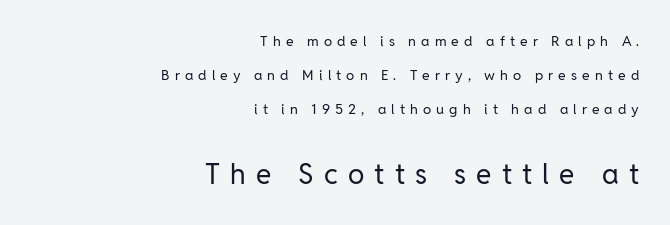
Q: Is the text bold? A: No.
Q: Is the text italic (slanted)? A: No, it is upright.
Q: Is the typeface a serif or a sans-serif typeface? A: Sans-serif.
Q: Is the text underlined? A: No.
Q: How is the paragraph aligned? A: Right-aligned.
Q: Is the spacing between letters normal or unusually wide? A: Unusually wide.
Q: Is the spacing between lines tight, normal or loose? A: Loose.
Q: Which block of text is set in a larger size, the first (top) or the second (bottom)? A: The second (bottom) one.
Q: Width (condensed, normal, or wide)? A: Normal.
Q: Stroke contrast? A: Low.
Q: x-height? A: Medium.
Q: Monospaced? A: No.
